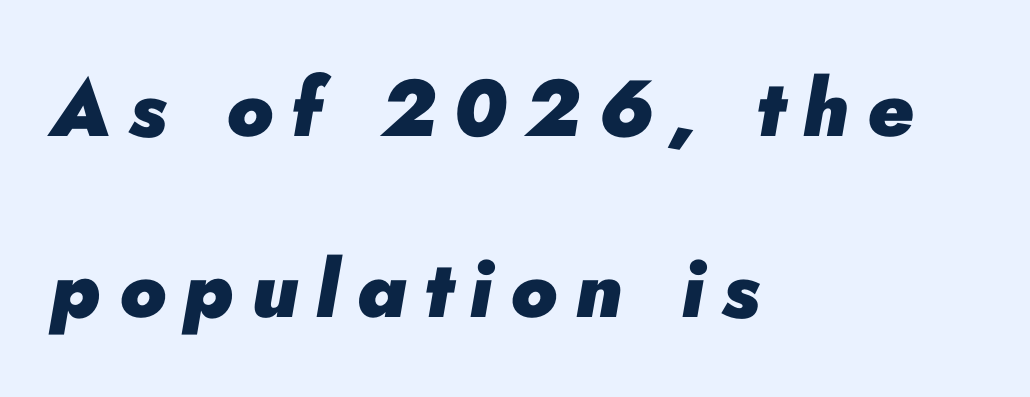
The image shows 80 px heavy type, italic (leaning right); set left-aligned, loose line spacing (2.26x), unusually wide letter spacing (+0.22 em), not underlined; low stroke contrast and a small x-height.
